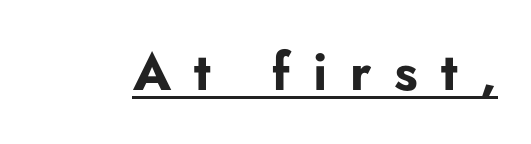
The image shows 52 px bold sans-serif type, upright; set unusually wide letter spacing (+0.44 em), underlined; low stroke contrast and a small x-height.
